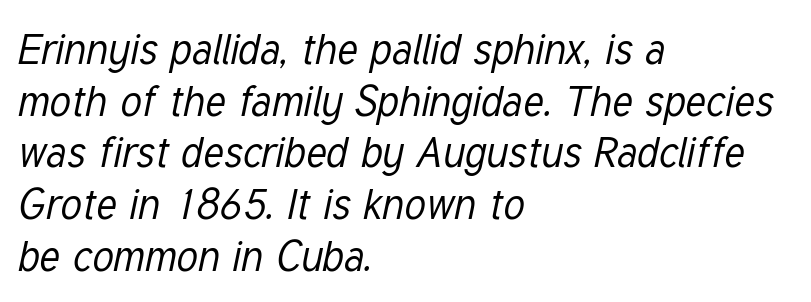
Note the varied advance widths — an 'i' is clearly narrower than an 'm'. Visually the block forms a straight wall on the left and a jagged coastline on the right. The font sits on the lighter half of the weight spectrum, regular included. Is the type slanted? Yes — the strokes lean at a clear angle. Inter-character spacing is left at the font's built-in metrics.
